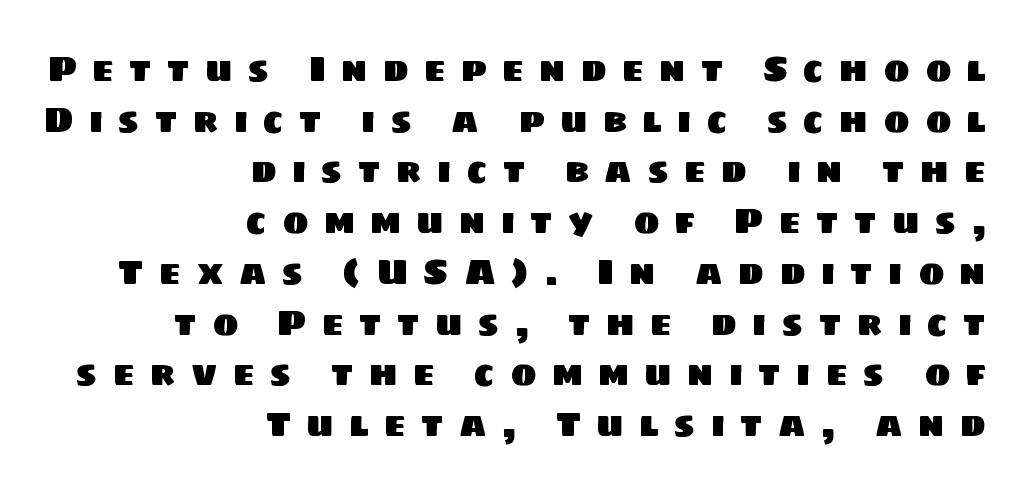
In terms of leading, this rendering sits right in the middle. The rendering uses natural spacing where letterforms have individual widths. Is this a sans? Yes — the strokes have no serifs. Unmarked baselines from the first word to the last. The type is letterspaced generously, with wide tracking. These lines are set flush right with a ragged left edge.
